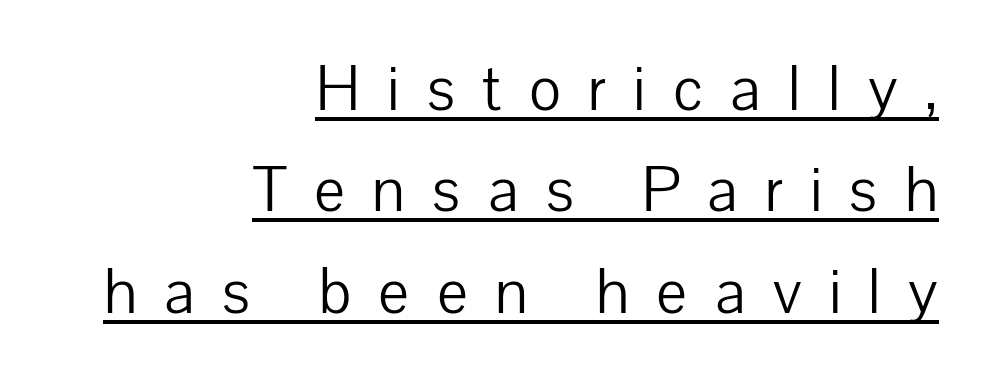
{"serif": "no", "italic": "no", "bold": "no", "weight": "light", "width": "normal", "stroke_contrast": "low", "x_height": "medium", "monospaced": "no", "underline": "yes", "align": "right", "line_spacing": "normal", "line_spacing_ratio": 1.56, "letter_spacing": "wide", "letter_spacing_em": 0.42, "glyph_px": 65}
